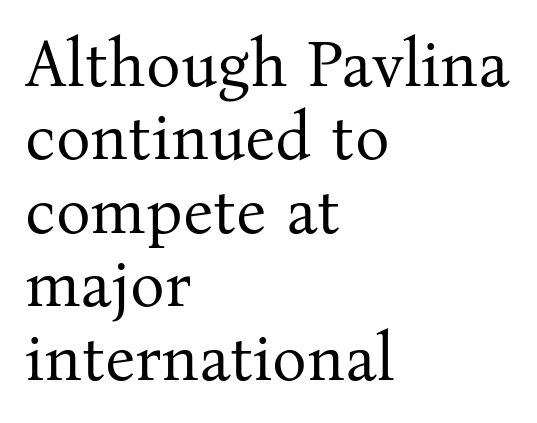
The image shows 65 px regular-weight serif type, upright; set left-aligned, tight line spacing (1.13x), normal letter spacing, not underlined; medium stroke contrast and a medium x-height.
